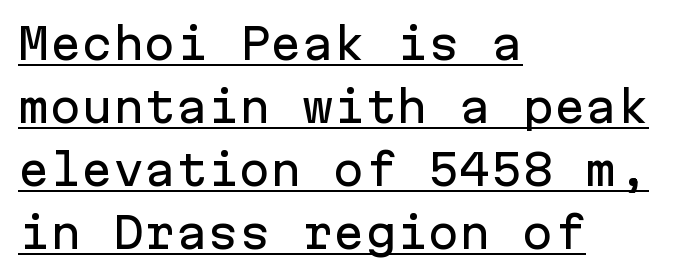
The image shows 42 px sans-serif type, upright, monospaced; set left-aligned, normal line spacing (1.5x), normal letter spacing, underlined; low stroke contrast and a medium x-height.
